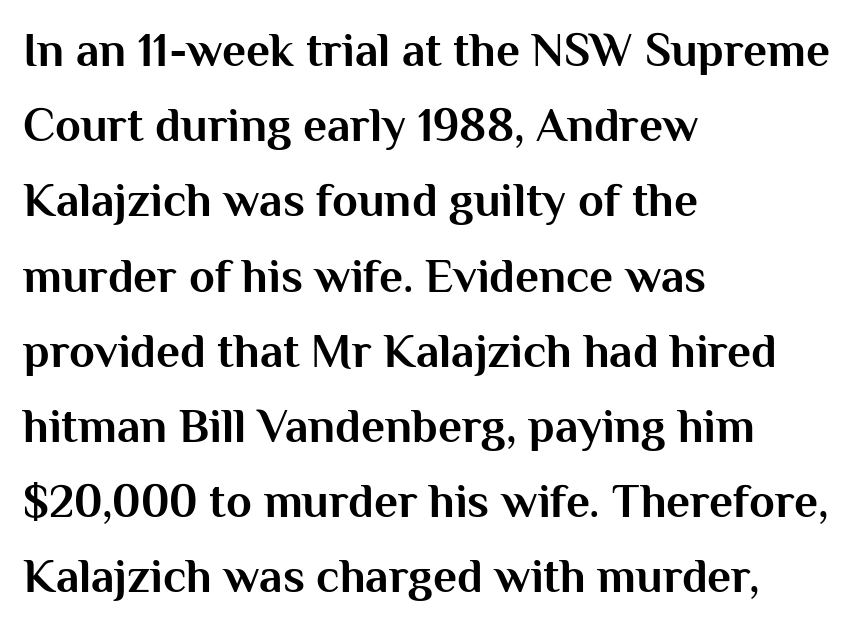
If you drew a ruler down the left edge, every line would touch it. Characters follow at the spacing the type designer built in. Vertically, the passage feels balanced, rows spaced as you'd expect. Notice how the stems are strictly vertical — no italics here. The glyphs in this specimen are sans serif.
